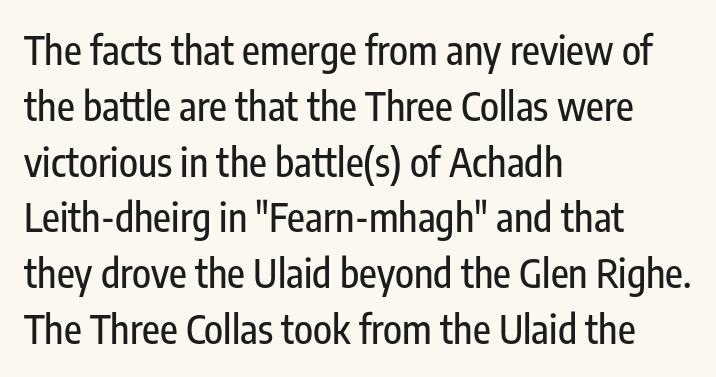
Q: Is the text italic (slanted)? A: No, it is upright.
Q: Is the typeface a serif or a sans-serif typeface? A: Sans-serif.
Q: Is the text underlined? A: No.
Q: How is the paragraph aligned? A: Left-aligned.
Q: Is the spacing between letters normal or unusually wide? A: Normal.
Q: Is the spacing between lines tight, normal or loose? A: Normal.
Q: Width (condensed, normal, or wide)? A: Condensed.
Q: Stroke contrast? A: Low.
Q: x-height? A: Medium.
Q: Monospaced? A: No.
